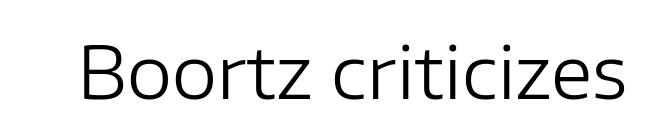
Q: Is the text bold? A: No.
Q: Is the text italic (slanted)? A: No, it is upright.
Q: Is the typeface a serif or a sans-serif typeface? A: Sans-serif.
Q: Is the text underlined? A: No.
Q: Is the spacing between letters normal or unusually wide? A: Normal.
Q: Width (condensed, normal, or wide)? A: Normal.
Q: Stroke contrast? A: Low.
Q: x-height? A: Medium.
Q: Monospaced? A: No.
